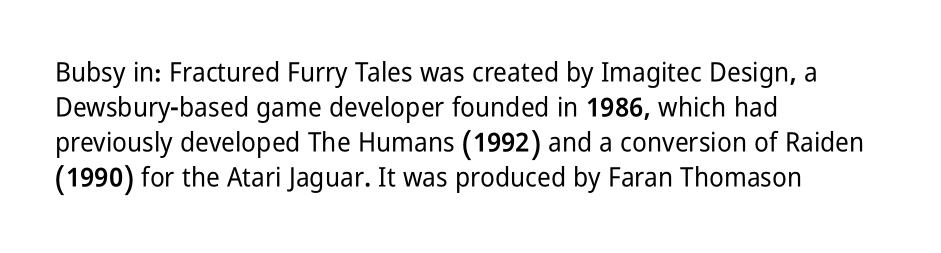
In CSS terms this would be text-align: left. Does the lettering tilt? It doesn't — this is upright. The strip under each line holds only bare page. Each word holds together tightly as a unit, with standard inter-letter gaps. These lines sit exactly where default settings would place them.
